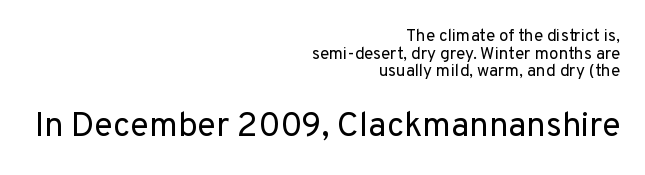
The image shows 34 px regular-weight sans-serif type, upright; set right-aligned, tight line spacing (1.03x), normal letter spacing, not underlined; the second (bottom) block is 2.0x larger; low stroke contrast and a medium x-height.
